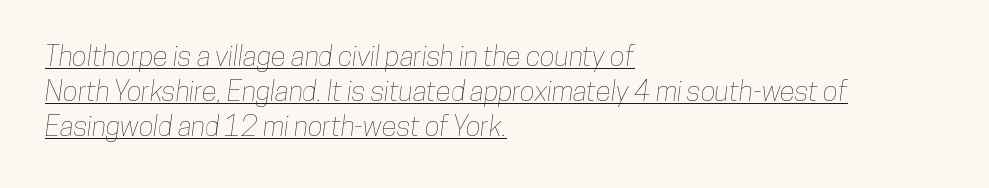
The image shows 28 px condensed type; set left-aligned, normal line spacing (1.25x), normal letter spacing, underlined; low stroke contrast and a medium x-height.
